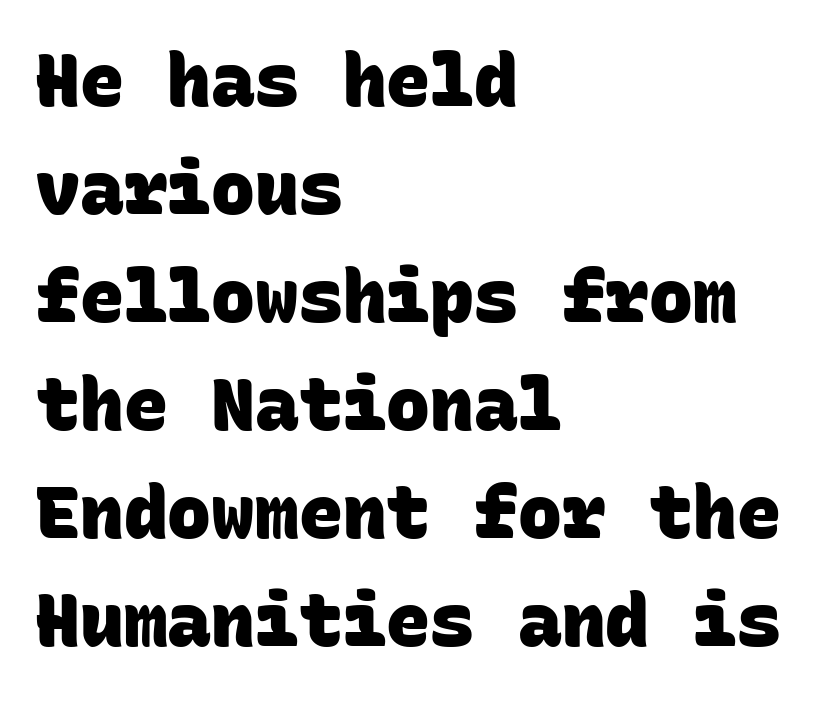
Q: Is the text bold? A: Yes.
Q: Is the typeface a serif or a sans-serif typeface? A: Sans-serif.
Q: Is the text underlined? A: No.
Q: How is the paragraph aligned? A: Left-aligned.
Q: Is the spacing between letters normal or unusually wide? A: Normal.
Q: Is the spacing between lines tight, normal or loose? A: Normal.
Q: Width (condensed, normal, or wide)? A: Normal.
Q: Stroke contrast? A: Low.
Q: x-height? A: Large.
Q: Monospaced? A: Yes.
